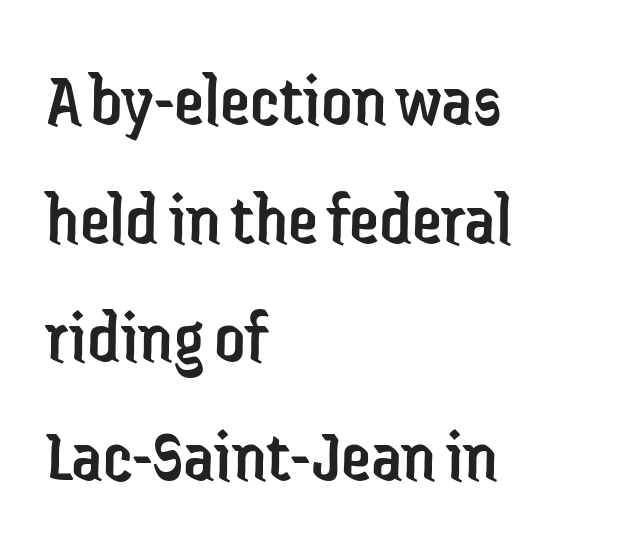
The image shows 76 px regular-weight, condensed sans-serif type, upright; set left-aligned, normal line spacing (1.56x), normal letter spacing, not underlined; low stroke contrast and a medium x-height.
